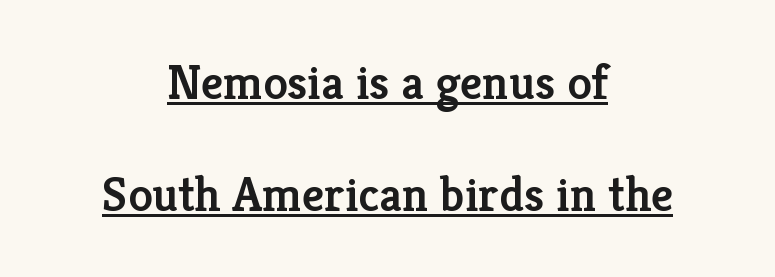
The image shows 49 px semibold serif type, upright; set centered, loose line spacing (2.28x), normal letter spacing, underlined; low stroke contrast and a medium x-height.
